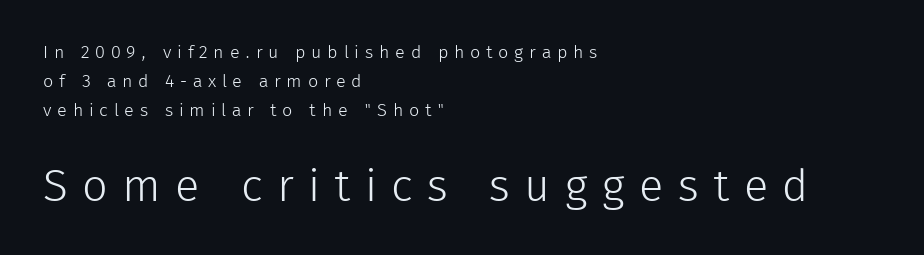
{"serif": "no", "italic": "no", "bold": "no", "weight": "light", "width": "normal", "stroke_contrast": "low", "x_height": "medium", "monospaced": "no", "underline": "no", "align": "left", "line_spacing": "normal", "line_spacing_ratio": 1.6, "letter_spacing": "wide", "letter_spacing_em": 0.32, "larger_block": "second", "size_ratio": 2.5, "glyph_px": 45}
